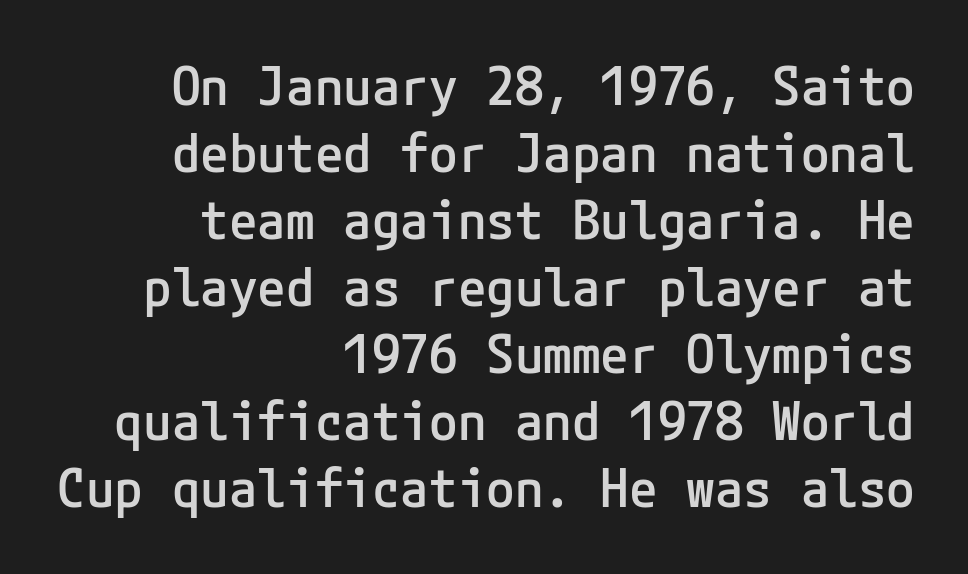
Quick note: interline space is typical. The letterforms sit shoulder to shoulder at normal distance. Where is the straight margin? On the right. To sum up the face: it is a sans, with no serifs. Any mark beneath the type? The region is blank.
